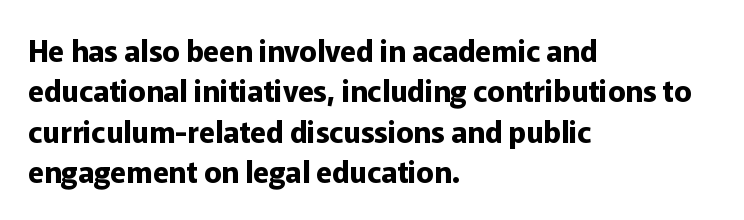
{"serif": "no", "italic": "no", "bold": "yes", "weight": "bold", "width": "normal", "stroke_contrast": "low", "x_height": "medium", "monospaced": "no", "underline": "no", "align": "left", "line_spacing": "normal", "line_spacing_ratio": 1.39, "letter_spacing": "normal", "letter_spacing_em": 0.0, "glyph_px": 29}
